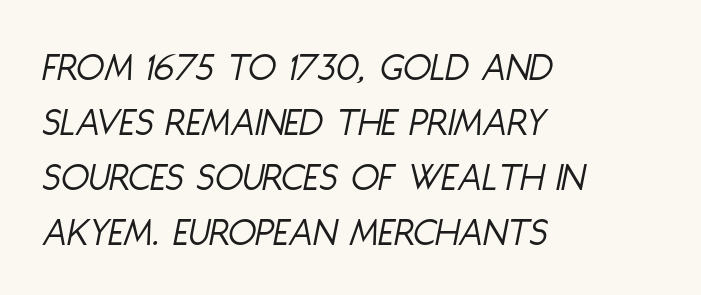
Q: Is the text bold? A: No.
Q: Is the text italic (slanted)? A: Yes, it leans right by about 11 degrees.
Q: Is the text underlined? A: No.
Q: How is the paragraph aligned? A: Left-aligned.
Q: Is the spacing between letters normal or unusually wide? A: Normal.
Q: Is the spacing between lines tight, normal or loose? A: Normal.
Q: Width (condensed, normal, or wide)? A: Condensed.
Q: Stroke contrast? A: Low.
Q: x-height? A: Large.
Q: Monospaced? A: No.
